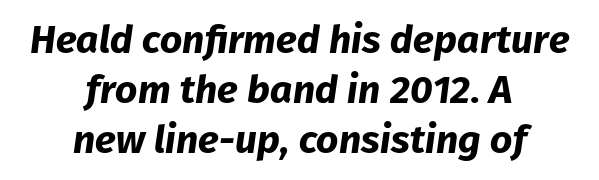
{"italic": "yes", "lean": "right", "slant_degrees": 8, "bold": "yes", "weight": "bold", "width": "normal", "stroke_contrast": "low", "x_height": "medium", "monospaced": "no", "underline": "no", "align": "center", "line_spacing": "normal", "line_spacing_ratio": 1.28, "letter_spacing": "normal", "letter_spacing_em": 0.0, "glyph_px": 39}
